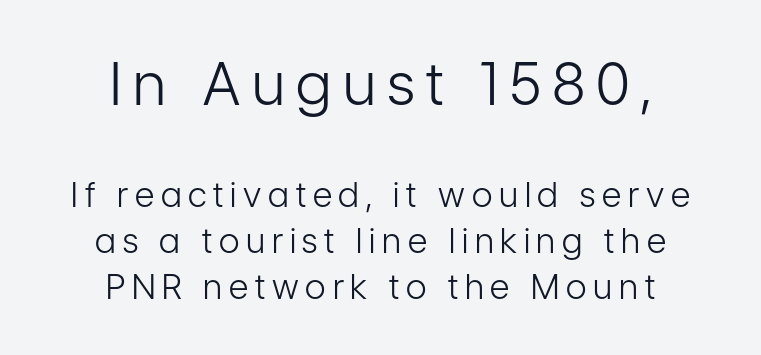
Type without underlining. Is the block centered? Yes — each line is placed symmetrically about the middle. Leading matches the norm, producing a regular column. Style check: upright. Serifs: no, the terminals of the letterforms are clean. A light-to-regular cut is what we see here.
